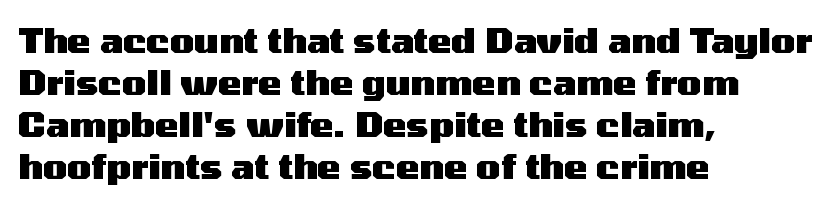
{"serif": "no", "italic": "no", "bold": "yes", "weight": "heavy", "width": "wide", "stroke_contrast": "medium", "x_height": "medium", "monospaced": "no", "underline": "no", "align": "left", "line_spacing_ratio": 1.2, "letter_spacing": "normal", "letter_spacing_em": 0.0, "glyph_px": 35}
